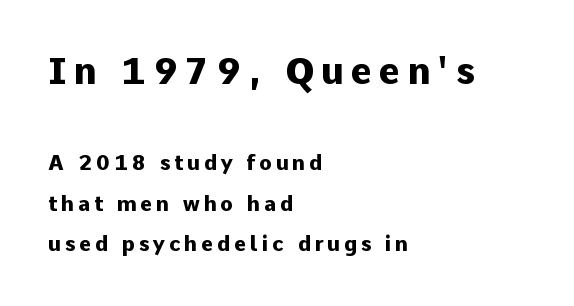
The image shows 37 px heavy sans-serif type, upright; set left-aligned, loose line spacing (1.93x), not underlined; the first (top) block is 1.76x larger; low stroke contrast and a medium x-height.
